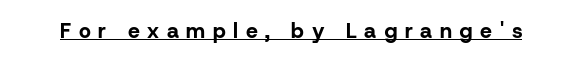
Q: Is the text bold? A: Yes.
Q: Is the text italic (slanted)? A: No, it is upright.
Q: Is the text underlined? A: Yes.
Q: Is the spacing between letters normal or unusually wide? A: Unusually wide.
